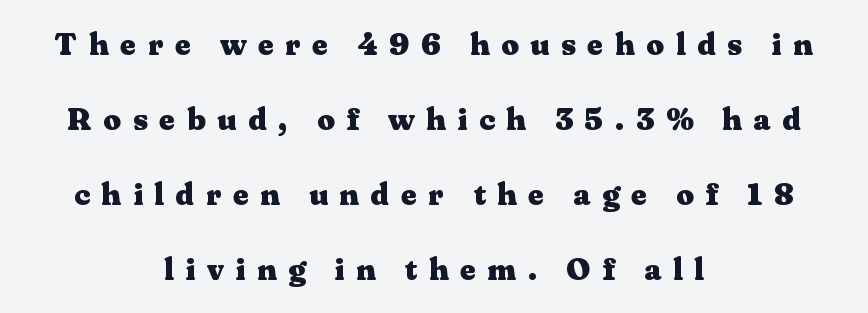
{"serif": "yes", "italic": "no", "bold": "yes", "weight": "heavy", "width": "wide", "stroke_contrast": "medium", "x_height": "medium", "monospaced": "no", "underline": "no", "align": "center", "line_spacing": "loose", "line_spacing_ratio": 2.42, "letter_spacing": "wide", "letter_spacing_em": 0.37, "glyph_px": 31}
